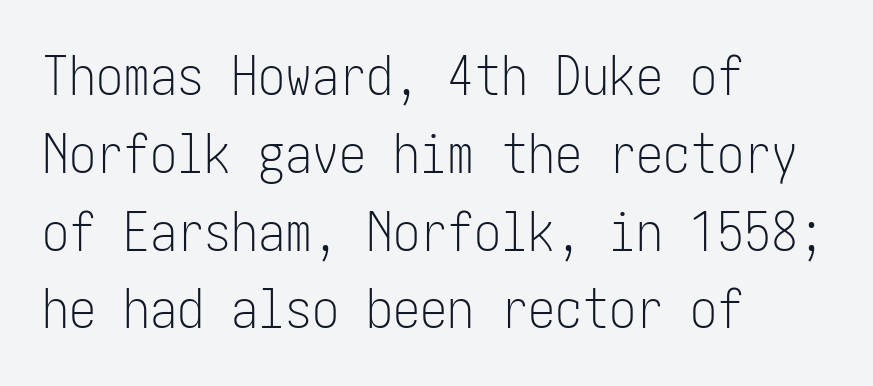
Q: Is the text bold? A: No.
Q: Is the text italic (slanted)? A: No, it is upright.
Q: Is the typeface a serif or a sans-serif typeface? A: Sans-serif.
Q: Is the text underlined? A: No.
Q: How is the paragraph aligned? A: Left-aligned.
Q: Is the spacing between letters normal or unusually wide? A: Normal.
Q: Is the spacing between lines tight, normal or loose? A: Normal.
Q: Width (condensed, normal, or wide)? A: Condensed.
Q: Stroke contrast? A: Low.
Q: x-height? A: Medium.
